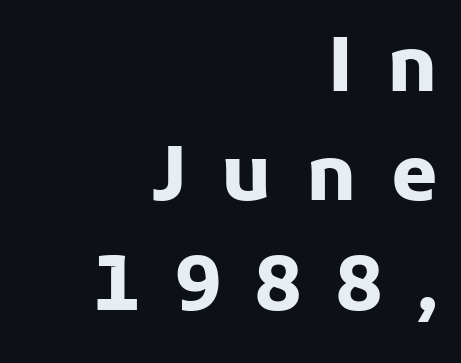
The rendering uses natural spacing where letterforms have individual widths. Stroke terminals: plain, sans-serif. Does the copy run flush right? Yes — the right margin is perfectly even. The words here are not underlined.
